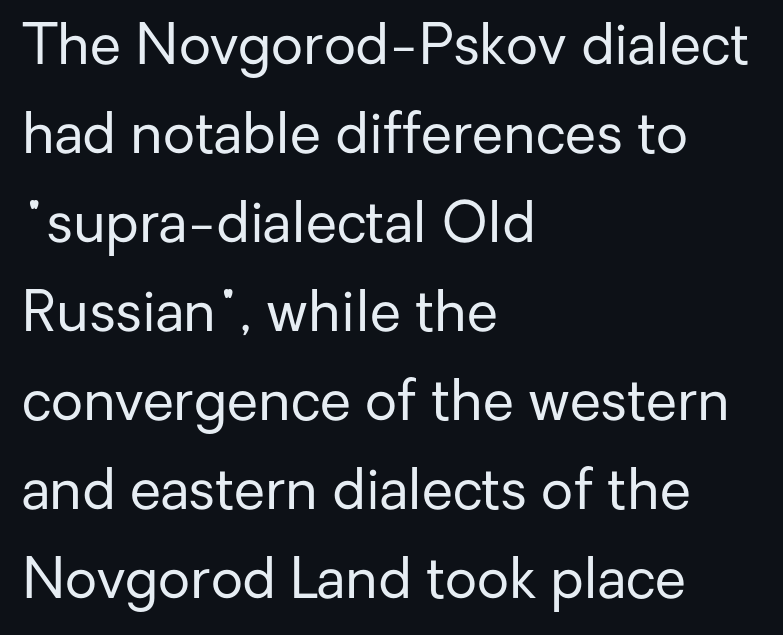
The image shows 56 px regular-weight sans-serif type, upright; set left-aligned, normal line spacing (1.59x), normal letter spacing, not underlined; low stroke contrast and a medium x-height.
